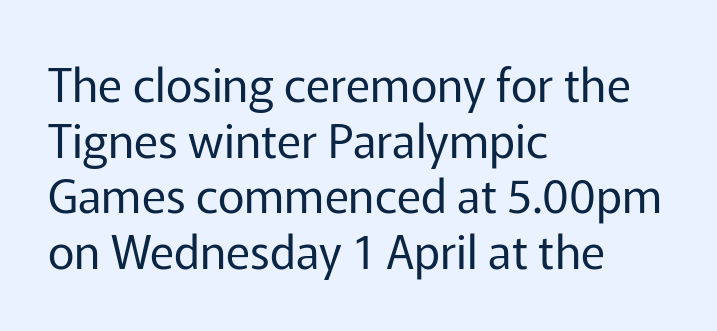
The compositor pushed each line to the left boundary. In terms of posture, this sample is upright. This rendering features lettering with no underline. Weight: not bold — regular or lighter. Caption: standard tracking, unaltered.
